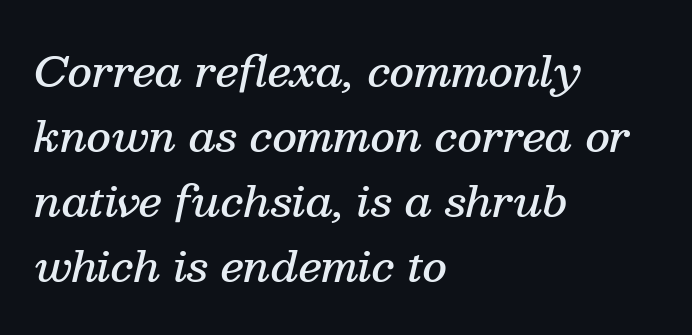
The image shows 42 px semibold serif type, italic (leaning right); set left-aligned, normal line spacing (1.55x), normal letter spacing, not underlined; medium stroke contrast and a medium x-height.
